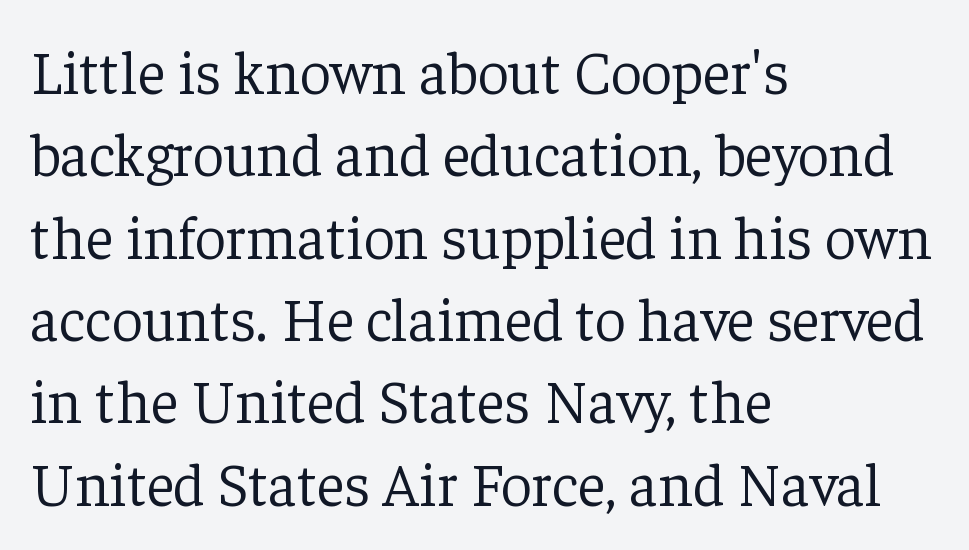
Successive baselines arrive at the customary interval. Spacing verdict: proportional, widths tailored to each character. Glyph-to-glyph distance matches everyday printed text. The strip under each line holds only bare page. Posture: upright roman. The font family rendered here belongs to the serif group.
